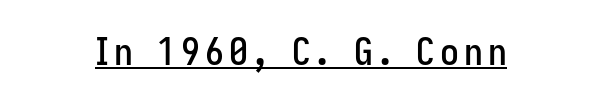
{"serif": "no", "italic": "no", "width": "condensed", "stroke_contrast": "low", "x_height": "medium", "monospaced": "no", "underline": "yes", "glyph_px": 38}
